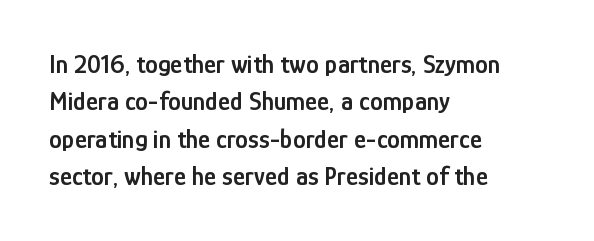
{"italic": "no", "bold": "semi", "underline": "no", "align": "left", "line_spacing": "normal", "line_spacing_ratio": 1.44, "letter_spacing": "normal", "letter_spacing_em": 0.0, "glyph_px": 26}
